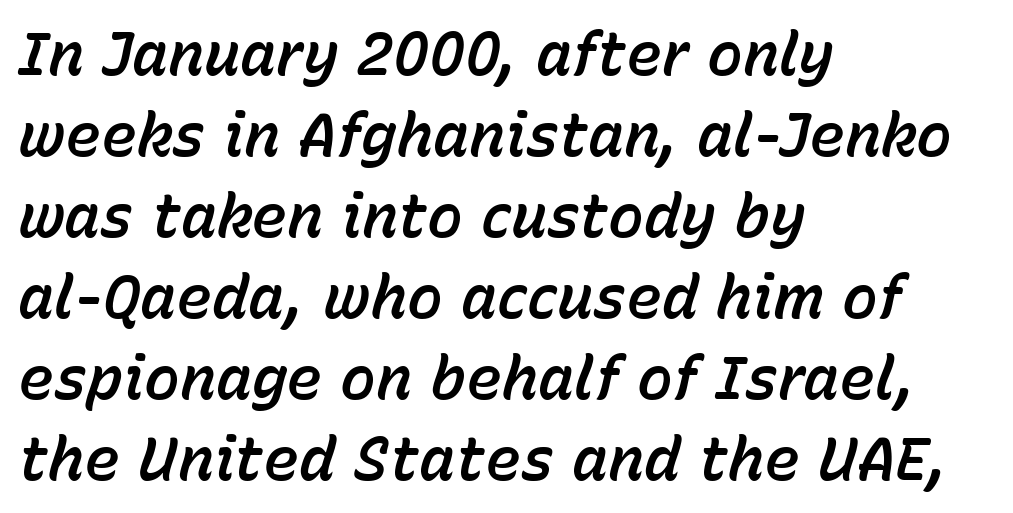
The image shows 60 px text type, italic (leaning right); set left-aligned, normal line spacing (1.35x), normal letter spacing, not underlined; low stroke contrast and a medium x-height.
